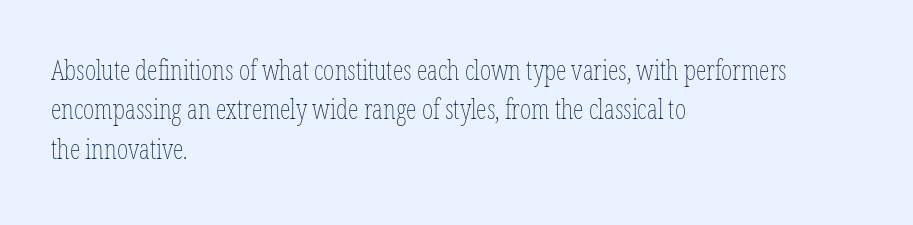
The image shows 27 px text type, upright; set left-aligned, normal line spacing (1.46x), normal letter spacing, not underlined.
